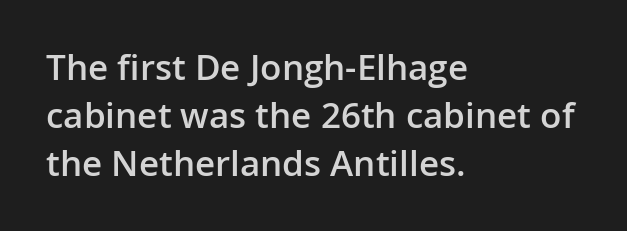
{"serif": "no", "italic": "no", "bold": "semi", "weight": "semibold", "width": "normal", "stroke_contrast": "low", "x_height": "medium", "monospaced": "no", "underline": "no", "align": "left", "line_spacing": "normal", "line_spacing_ratio": 1.37, "letter_spacing": "normal", "letter_spacing_em": 0.0, "glyph_px": 35}
